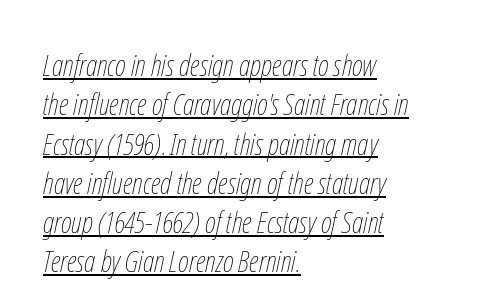
{"italic": "yes", "lean": "right", "slant_degrees": 12, "bold": "no", "weight": "thin", "width": "condensed", "stroke_contrast": "low", "x_height": "medium", "monospaced": "no", "underline": "yes", "align": "left", "line_spacing": "normal", "line_spacing_ratio": 1.31, "letter_spacing": "normal", "letter_spacing_em": 0.0, "glyph_px": 30}
